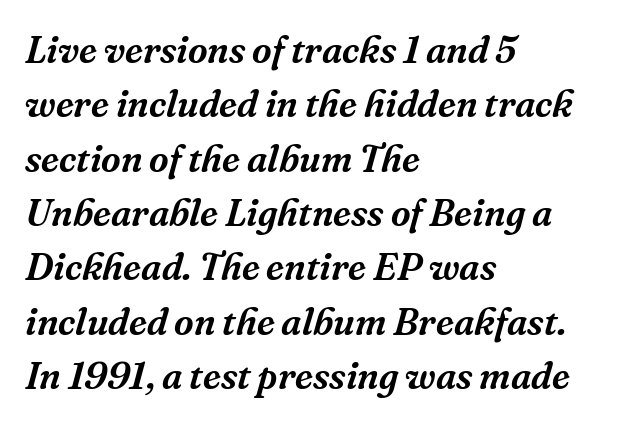
Q: Is the text italic (slanted)? A: Yes, it leans right by about 16 degrees.
Q: Is the typeface a serif or a sans-serif typeface? A: Serif.
Q: Is the text underlined? A: No.
Q: How is the paragraph aligned? A: Left-aligned.
Q: Is the spacing between letters normal or unusually wide? A: Normal.
Q: Is the spacing between lines tight, normal or loose? A: Normal.
Q: Width (condensed, normal, or wide)? A: Normal.
Q: Stroke contrast? A: Medium.
Q: x-height? A: Medium.
Q: Monospaced? A: No.
